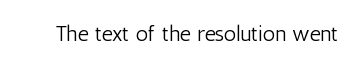
Q: Is the text bold? A: No.
Q: Is the text italic (slanted)? A: No, it is upright.
Q: Is the text underlined? A: No.
Q: Is the spacing between letters normal or unusually wide? A: Normal.
